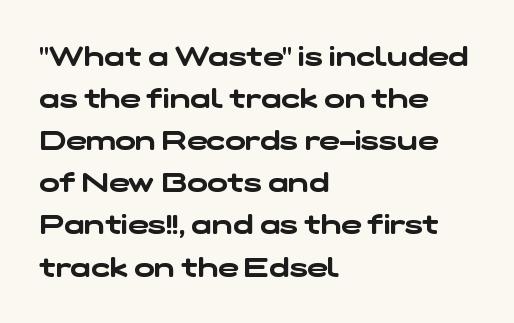
The image shows 27 px text type; set left-aligned, normal line spacing (1.56x), normal letter spacing, not underlined.
